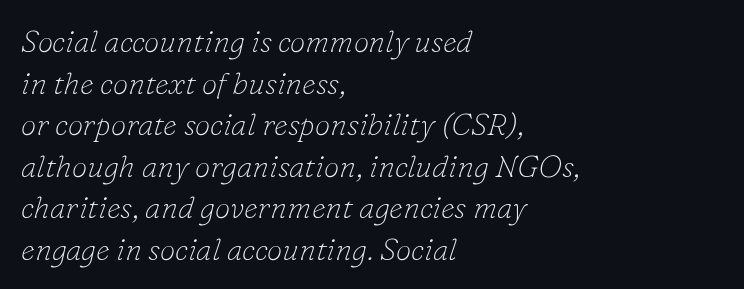
You could not count columns in this text — the font is proportionally spaced. Stroke terminals: seriffed. All the whitespace from short lines collects on the right. This sample uses plain, unmodified letter spacing. Interline gaps are of average width in this sample. A bare baseline throughout the passage.
